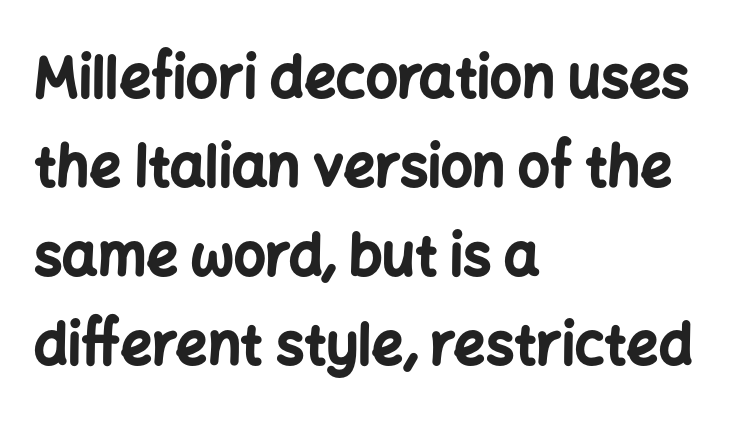
The characters display no serif detailing; their extremities are plain. Is this a fixed-width face? No — the glyphs have proportional, varying widths. Descenders hang freely into open space. Tall strokes in this sample are plumb rather than angled.
